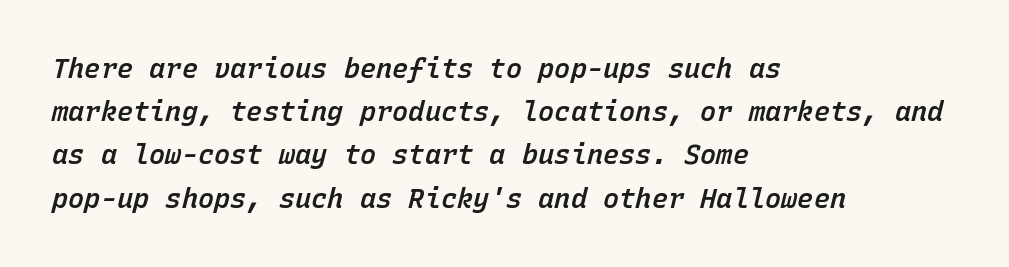
{"italic": "yes", "lean": "right", "slant_degrees": 15, "bold": "semi", "underline": "no", "align": "left", "line_spacing": "normal", "line_spacing_ratio": 1.6, "letter_spacing": "normal", "letter_spacing_em": 0.0, "glyph_px": 27}
